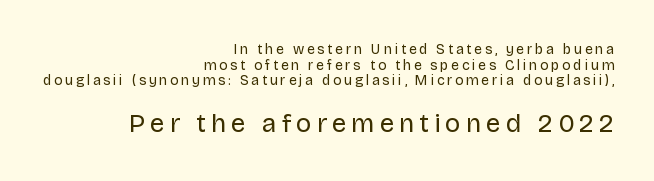
Q: Is the text bold? A: No.
Q: Is the text italic (slanted)? A: No, it is upright.
Q: Is the text underlined? A: No.
Q: How is the paragraph aligned? A: Right-aligned.
Q: Is the spacing between lines tight, normal or loose? A: Tight.
Q: Which block of text is set in a larger size, the first (top) or the second (bottom)? A: The second (bottom) one.
